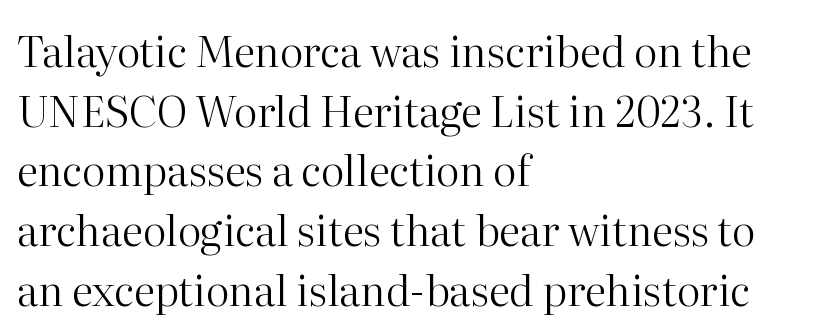
Here the glyphs are tracked normally, forming tight word shapes. Caption: face not bold, strokes unweighted. Nobody drew a line under any word here. Look at the bottom of the vertical strokes: they flare into serifs here. Summary of vertical rhythm: regular, with standard interline spacing. A typesetter would call this proportional, since set widths differ per character.
